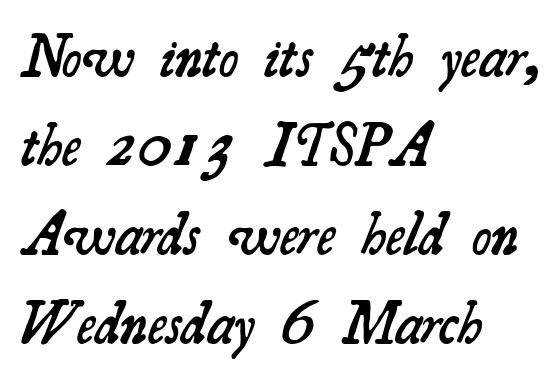
Do the characters align in a grid? No, the font is proportional. Classification — serif. The text block is weighted toward the left margin, trailing off unevenly rightward. Weight: semibold (demi). Characters follow at the spacing the type designer built in.
